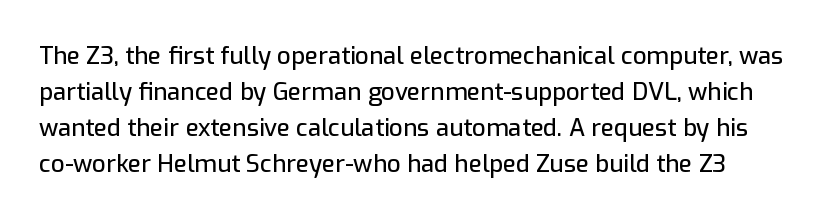
The image shows 24 px text type, upright; set normal line spacing (1.5x), normal letter spacing, not underlined.
